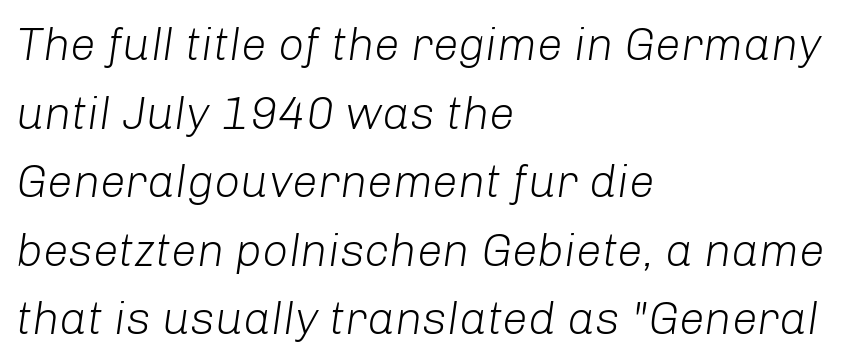
The image shows 46 px light type, italic (leaning right); set left-aligned, normal line spacing (1.49x), normal letter spacing, not underlined; low stroke contrast and a medium x-height.
